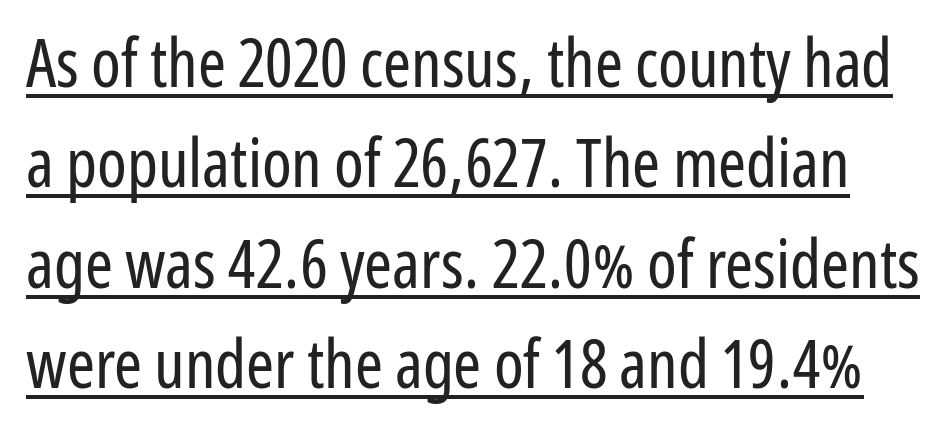
Q: Is the text bold? A: No.
Q: Is the text italic (slanted)? A: No, it is upright.
Q: Is the typeface a serif or a sans-serif typeface? A: Sans-serif.
Q: Is the text underlined? A: Yes.
Q: Is the spacing between letters normal or unusually wide? A: Normal.
Q: Is the spacing between lines tight, normal or loose? A: Normal.
Q: Width (condensed, normal, or wide)? A: Condensed.
Q: Stroke contrast? A: Low.
Q: x-height? A: Medium.
Q: Monospaced? A: No.
